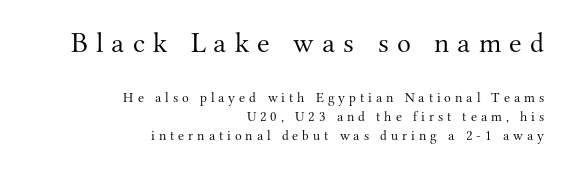
{"serif": "yes", "italic": "no", "bold": "no", "weight": "light", "width": "normal", "stroke_contrast": "medium", "x_height": "small", "monospaced": "no", "underline": "no", "align": "right", "line_spacing": "normal", "line_spacing_ratio": 1.36, "letter_spacing": "wide", "letter_spacing_em": 0.28, "larger_block": "first", "size_ratio": 2.07, "glyph_px": 29}
